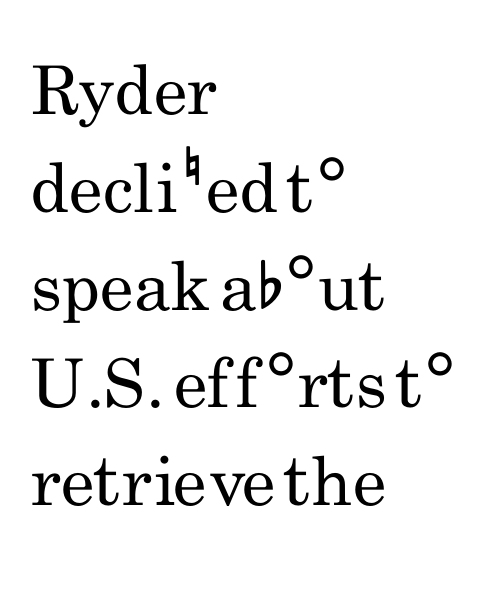
Q: Is the text bold? A: No.
Q: Is the text italic (slanted)? A: No, it is upright.
Q: Is the typeface a serif or a sans-serif typeface? A: Sans-serif.
Q: Is the text underlined? A: No.
Q: How is the paragraph aligned? A: Left-aligned.
Q: Is the spacing between letters normal or unusually wide? A: Normal.
Q: Is the spacing between lines tight, normal or loose? A: Normal.
Q: Width (condensed, normal, or wide)? A: Condensed.
Q: Stroke contrast? A: Low.
Q: x-height? A: Small.
Q: Monospaced? A: No.
